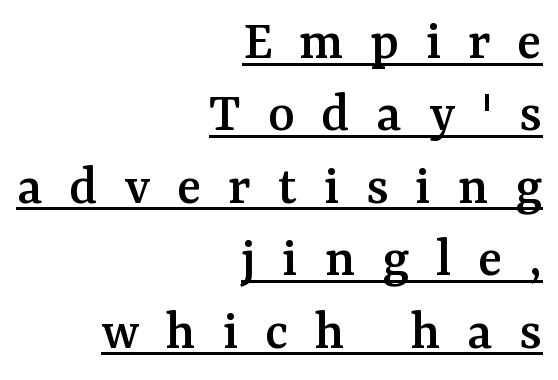
The image shows 57 px serif type, upright; set right-aligned, normal line spacing (1.27x), unusually wide letter spacing (+0.47 em), underlined; medium stroke contrast and a medium x-height.
